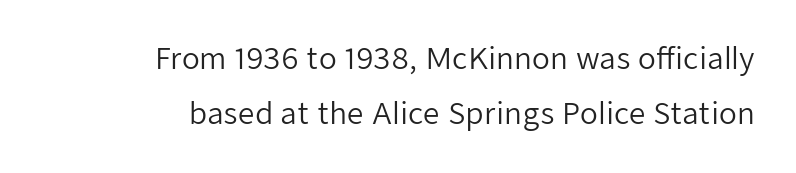
A great deal of white space separates one row of letters from the next. Short note: letters normally spaced. Serif or sans? Sans — the stroke terminals are bare. Think standard paragraph weight, or any step lighter than that.
